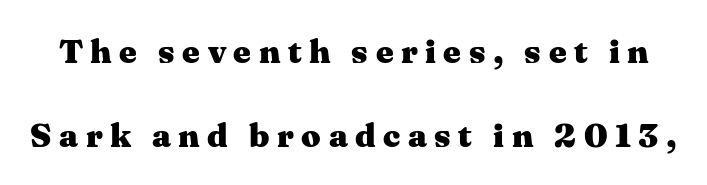
The image shows 34 px heavy, wide serif type, upright; set loose line spacing (2.47x), unusually wide letter spacing (+0.22 em), not underlined; medium stroke contrast and a medium x-height.
